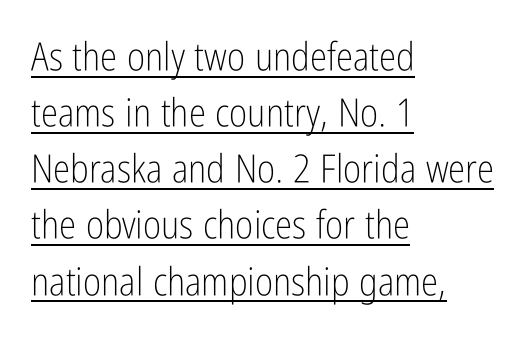
The image shows 39 px light, condensed sans-serif type, upright; set left-aligned, normal line spacing (1.44x), normal letter spacing, underlined; low stroke contrast and a medium x-height.
